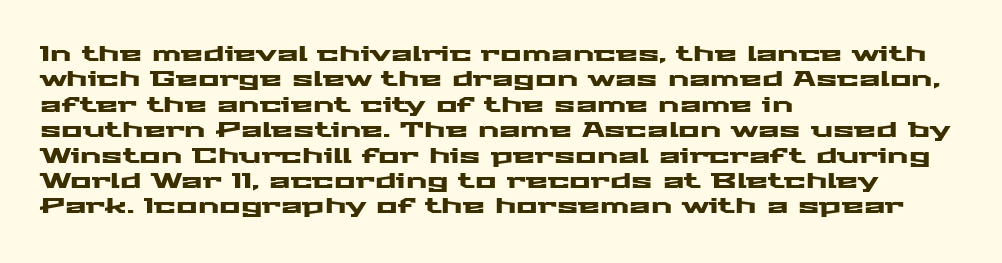
Q: Is the text italic (slanted)? A: No, it is upright.
Q: Is the text underlined? A: No.
Q: How is the paragraph aligned? A: Left-aligned.
Q: Is the spacing between letters normal or unusually wide? A: Normal.
Q: Is the spacing between lines tight, normal or loose? A: Normal.
